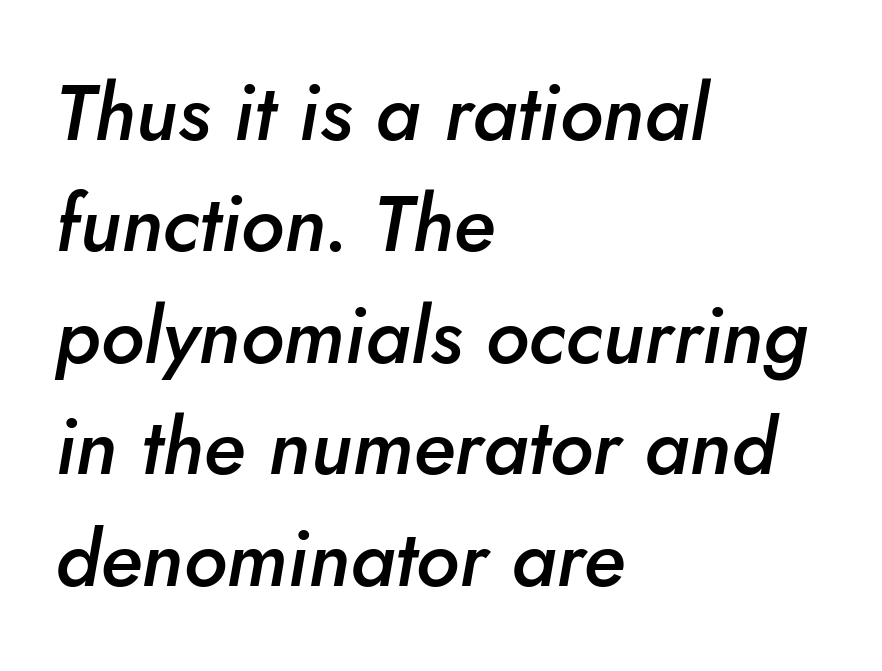
No extra tracking has been applied to these lines. Alignment: flush left. Characters are canted at an angle relative to the baseline's perpendicular. As a designer I'd log this as weight 600, semibold. Underline: absent.
